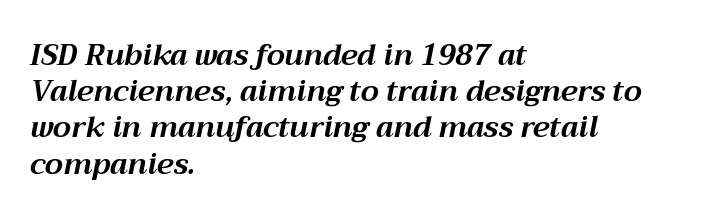
The image shows 29 px bold type, italic (leaning right); set left-aligned, normal line spacing (1.25x), normal letter spacing, not underlined; medium stroke contrast and a medium x-height.
